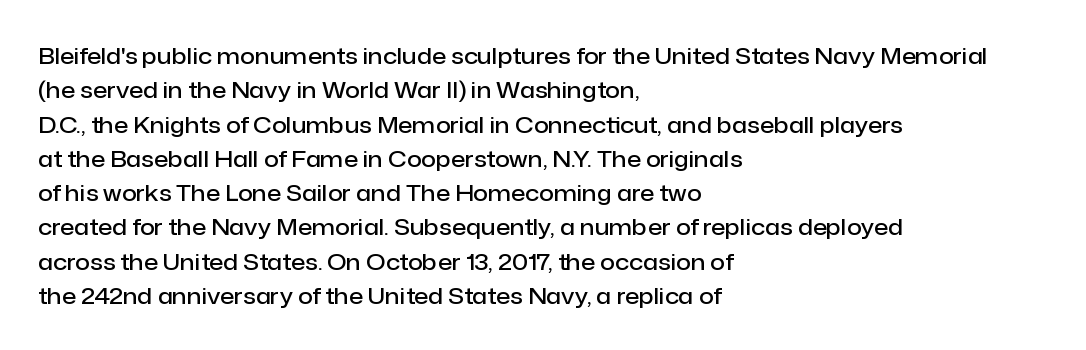
Q: Is the text bold? A: Semi-bold.
Q: Is the text italic (slanted)? A: No, it is upright.
Q: Is the text underlined? A: No.
Q: How is the paragraph aligned? A: Left-aligned.
Q: Is the spacing between letters normal or unusually wide? A: Normal.
Q: Is the spacing between lines tight, normal or loose? A: Normal.
